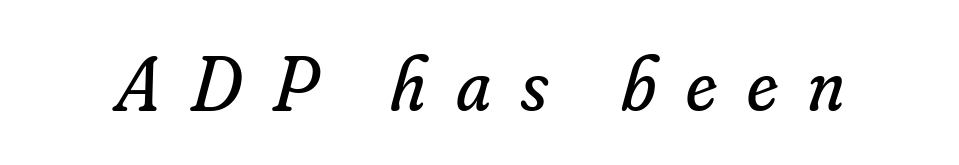
Serifs: yes, visible at the terminals of the letterforms. Letter spacing: wide. No chunkiness to these letters — they're not bold. This is oblique type, the kind used for emphasis or titles. The letters advance in unequal steps, a hallmark of proportional type. Just letters on the line, the space beneath them empty.
